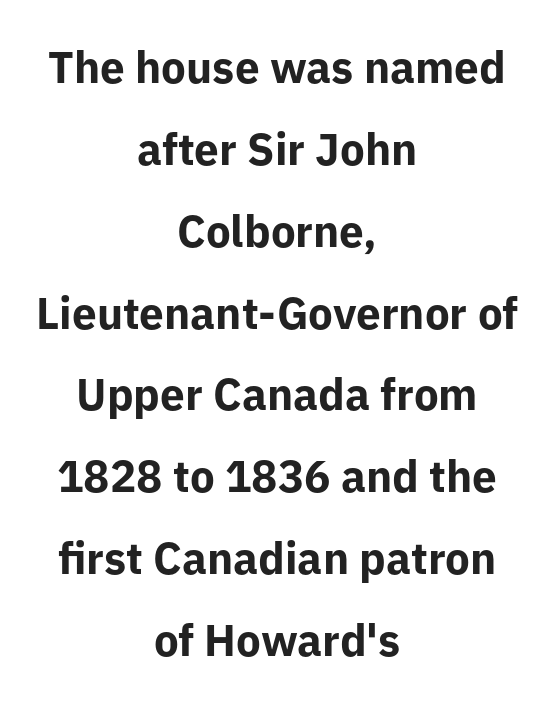
The image shows 44 px bold sans-serif type, upright; set centered, line spacing 1.86x, normal letter spacing, not underlined; low stroke contrast and a medium x-height.
